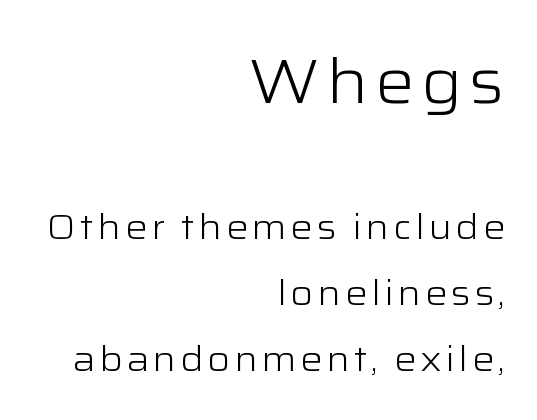
The image shows 62 px light, wide sans-serif type, upright; set right-aligned, line spacing 1.89x, not underlined; the first (top) block is 1.77x larger; low stroke contrast and a medium x-height.
